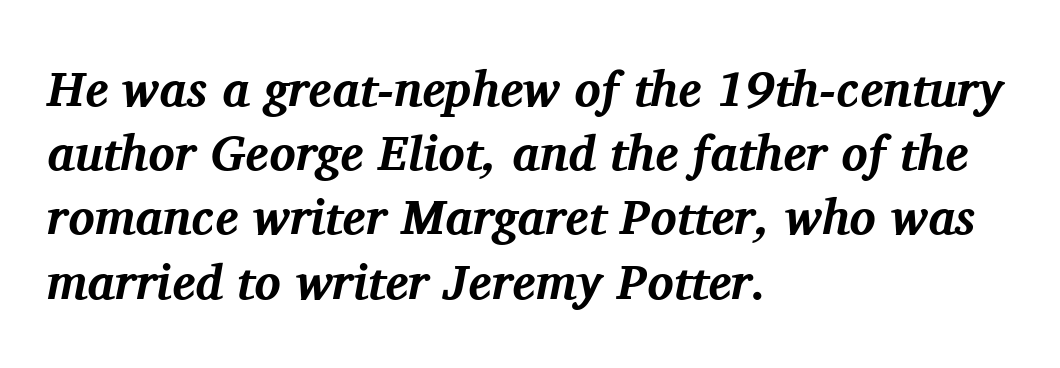
{"serif": "yes", "italic": "yes", "lean": "right", "slant_degrees": 11, "bold": "yes", "weight": "bold", "width": "normal", "stroke_contrast": "medium", "x_height": "medium", "monospaced": "no", "underline": "no", "align": "left", "line_spacing": "normal", "line_spacing_ratio": 1.31, "letter_spacing": "normal", "letter_spacing_em": 0.0, "glyph_px": 49}
